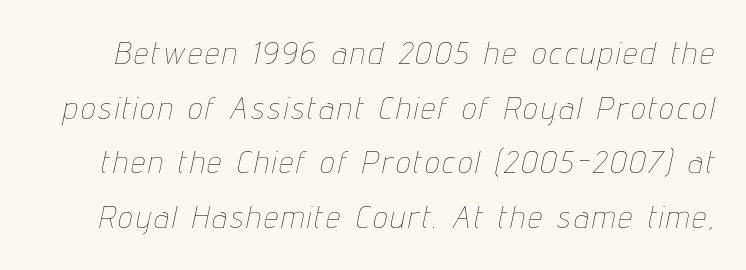
The letters advance in unequal steps, a hallmark of proportional type. Does the lettering tilt? It does — this is italic. The string is rendered with underlining switched off. Is this a heavy cut? Hardly; it is regular or lighter.
